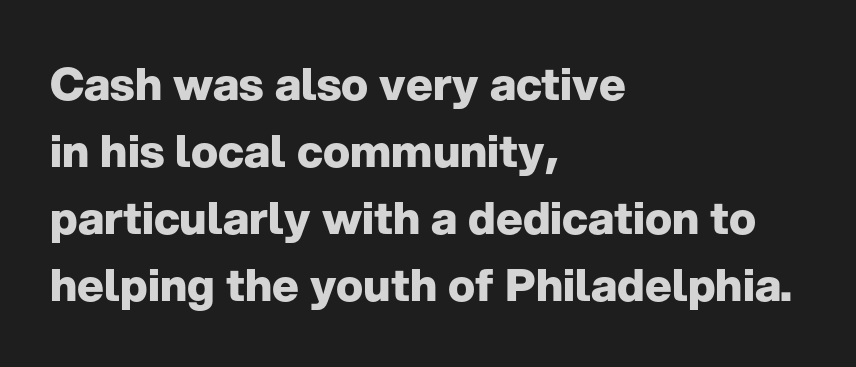
Regarding serifs, this sample does without them. These lines sit exactly where default settings would place them. Descenders hang freely into open space. Caption: bold face, heavy strokes. These lines were composed using upright roman letters.
